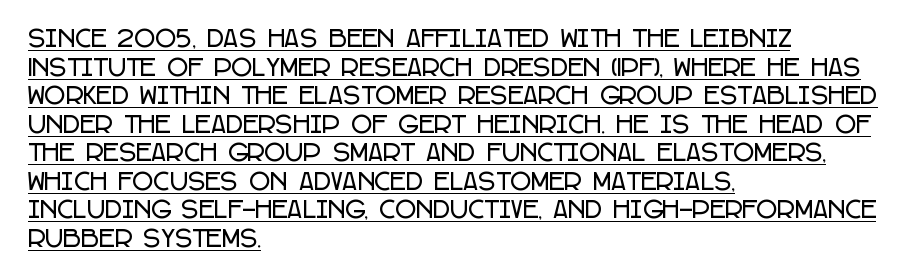
The image shows 23 px text type, upright; set left-aligned, line spacing 1.24x, normal letter spacing, underlined.
